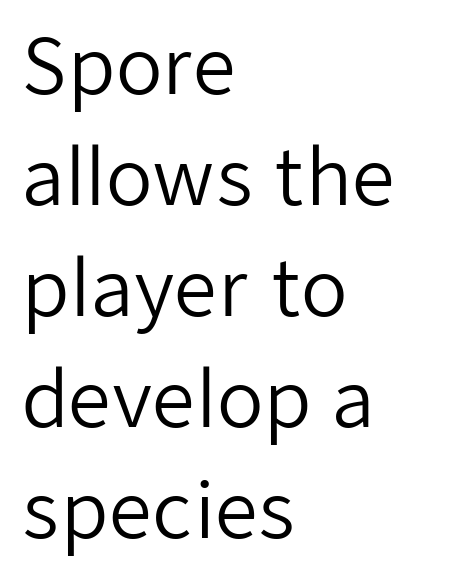
Q: Is the text bold? A: No.
Q: Is the text italic (slanted)? A: No, it is upright.
Q: Is the typeface a serif or a sans-serif typeface? A: Sans-serif.
Q: Is the text underlined? A: No.
Q: How is the paragraph aligned? A: Left-aligned.
Q: Is the spacing between letters normal or unusually wide? A: Normal.
Q: Is the spacing between lines tight, normal or loose? A: Normal.
Q: Width (condensed, normal, or wide)? A: Normal.
Q: Stroke contrast? A: Low.
Q: x-height? A: Medium.
Q: Monospaced? A: No.
